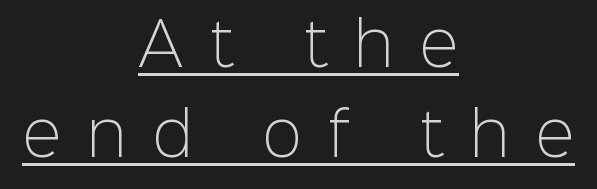
{"serif": "no", "italic": "no", "bold": "no", "weight": "light", "width": "normal", "stroke_contrast": "low", "x_height": "medium", "monospaced": "no", "underline": "yes", "align": "center", "line_spacing": "normal", "line_spacing_ratio": 1.53, "letter_spacing": "wide", "letter_spacing_em": 0.44, "glyph_px": 59}
